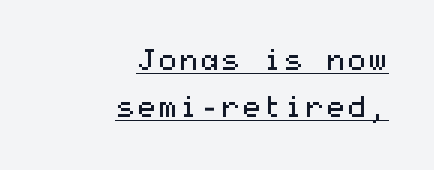
Q: Is the text bold? A: No.
Q: Is the text italic (slanted)? A: No, it is upright.
Q: Is the typeface a serif or a sans-serif typeface? A: Sans-serif.
Q: Is the text underlined? A: Yes.
Q: How is the paragraph aligned? A: Right-aligned.
Q: Is the spacing between letters normal or unusually wide? A: Normal.
Q: Is the spacing between lines tight, normal or loose? A: Normal.
Q: Width (condensed, normal, or wide)? A: Wide.
Q: Stroke contrast? A: Medium.
Q: x-height? A: Medium.
